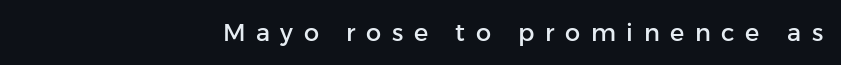
The image shows 24 px text type, upright; set right-aligned, unusually wide letter spacing (+0.44 em), not underlined.
